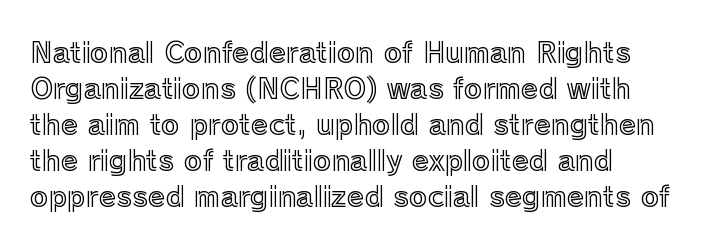
Q: Is the text italic (slanted)? A: No, it is upright.
Q: Is the text underlined? A: No.
Q: How is the paragraph aligned? A: Left-aligned.
Q: Is the spacing between letters normal or unusually wide? A: Normal.
Q: Is the spacing between lines tight, normal or loose? A: Normal.
Q: Width (condensed, normal, or wide)? A: Normal.
Q: x-height? A: Medium.
Q: Monospaced? A: No.
